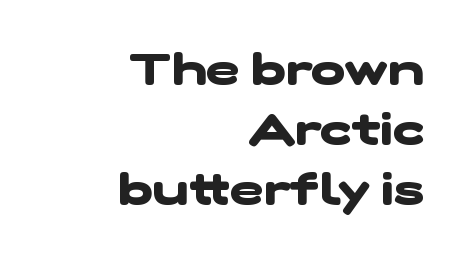
Q: Is the text bold? A: Yes.
Q: Is the typeface a serif or a sans-serif typeface? A: Sans-serif.
Q: Is the text underlined? A: No.
Q: How is the paragraph aligned? A: Right-aligned.
Q: Is the spacing between letters normal or unusually wide? A: Normal.
Q: Is the spacing between lines tight, normal or loose? A: Normal.
Q: Width (condensed, normal, or wide)? A: Wide.
Q: Stroke contrast? A: Low.
Q: x-height? A: Medium.
Q: Monospaced? A: No.
